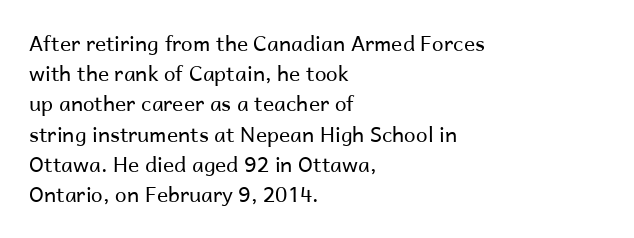
The image shows 21 px text type, upright; set left-aligned, normal line spacing (1.44x), normal letter spacing, not underlined.
